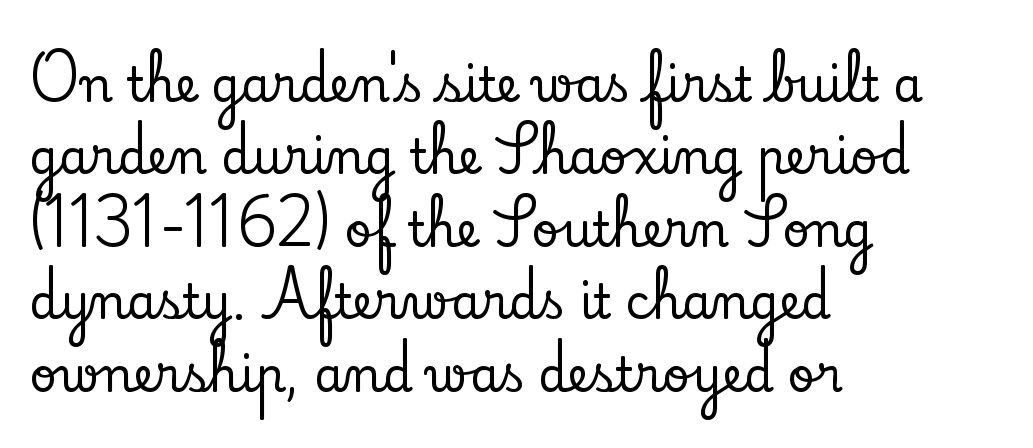
The image shows 47 px serif type, upright; set left-aligned, normal line spacing (1.54x), normal letter spacing, not underlined; low stroke contrast and a small x-height.
